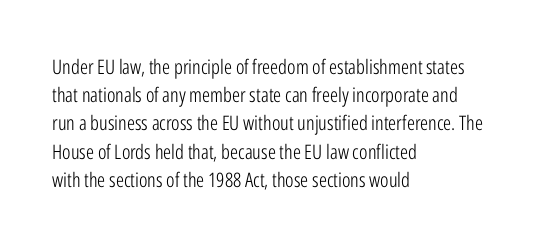
Nobody drew a line under any word here. When letters stand straight like this, we call the style roman or upright. The lines sit at an ordinary, default distance from one another. Summary of weight: not heavy and not bold.
